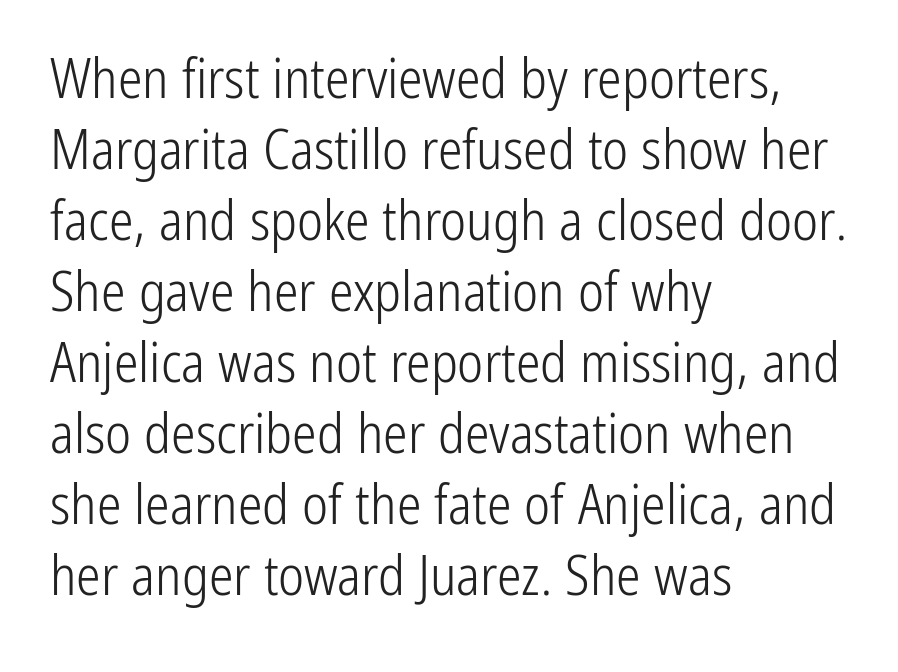
Q: Is the text bold? A: No.
Q: Is the text italic (slanted)? A: No, it is upright.
Q: Is the typeface a serif or a sans-serif typeface? A: Sans-serif.
Q: Is the text underlined? A: No.
Q: How is the paragraph aligned? A: Left-aligned.
Q: Is the spacing between letters normal or unusually wide? A: Normal.
Q: Is the spacing between lines tight, normal or loose? A: Normal.
Q: Width (condensed, normal, or wide)? A: Condensed.
Q: Stroke contrast? A: Low.
Q: x-height? A: Medium.
Q: Monospaced? A: No.
